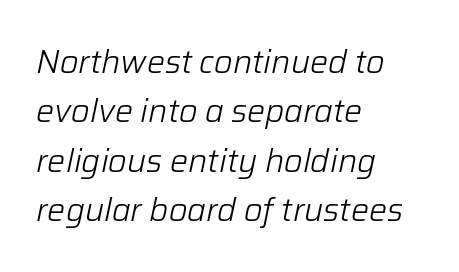
{"italic": "yes", "lean": "right", "slant_degrees": 12, "bold": "no", "weight": "light", "width": "normal", "stroke_contrast": "low", "x_height": "medium", "monospaced": "no", "underline": "no", "align": "left", "line_spacing": "normal", "line_spacing_ratio": 1.54, "letter_spacing": "normal", "letter_spacing_em": 0.0, "glyph_px": 32}
